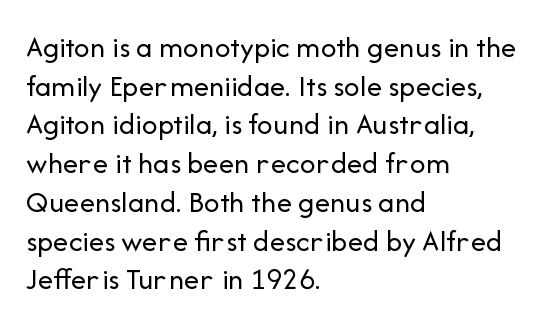
The image shows 31 px regular-weight sans-serif type, upright; set left-aligned, normal line spacing (1.25x), normal letter spacing, not underlined; low stroke contrast and a medium x-height.
